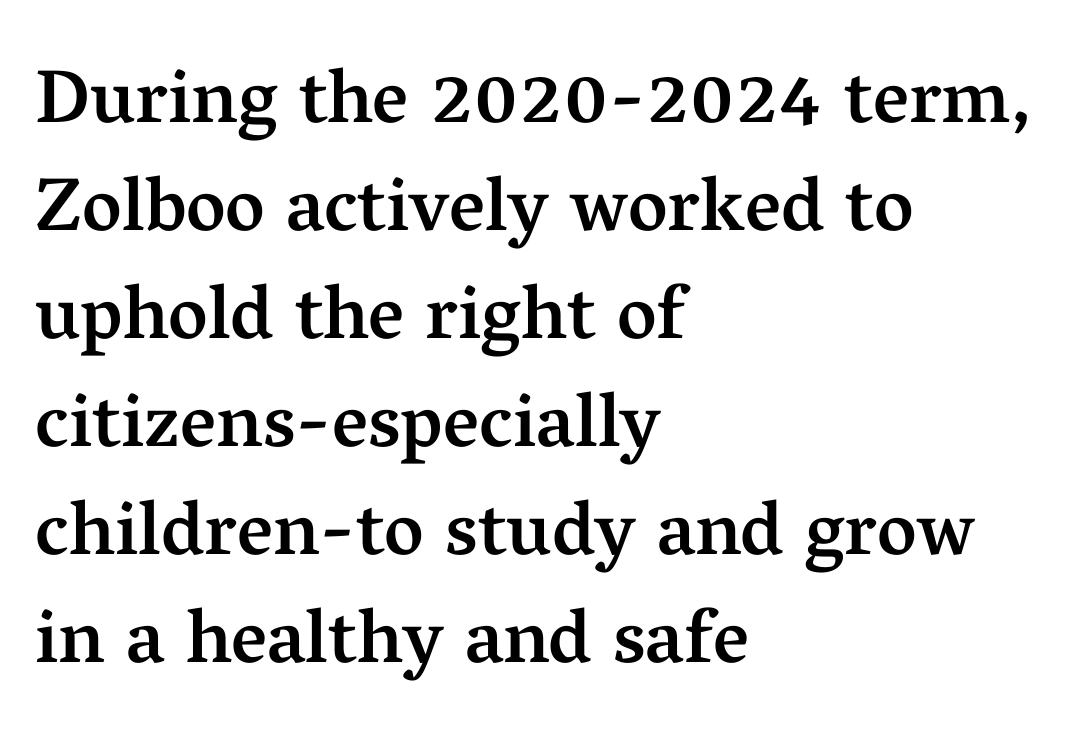
{"serif": "yes", "italic": "no", "bold": "semi", "weight": "semibold", "width": "normal", "stroke_contrast": "medium", "x_height": "medium", "monospaced": "no", "underline": "no", "align": "left", "line_spacing": "normal", "line_spacing_ratio": 1.42, "letter_spacing": "normal", "letter_spacing_em": 0.0, "glyph_px": 76}
